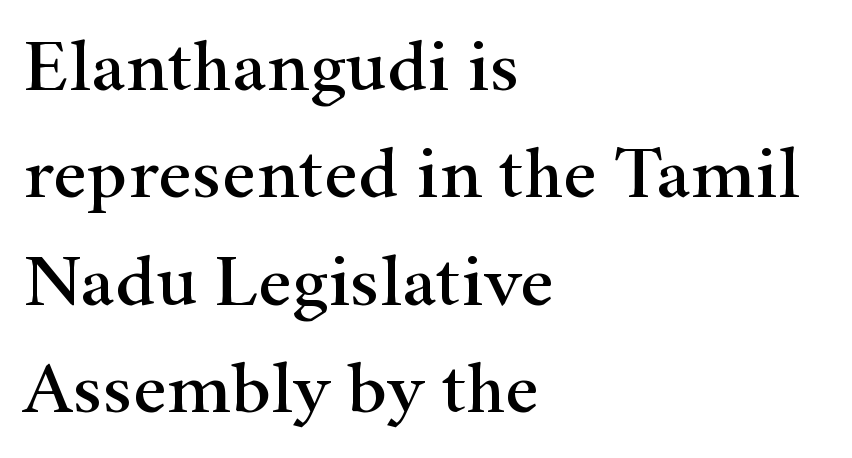
{"serif": "yes", "italic": "no", "width": "wide", "stroke_contrast": "high", "x_height": "small", "monospaced": "no", "underline": "no", "align": "left", "line_spacing": "normal", "line_spacing_ratio": 1.45, "letter_spacing": "normal", "letter_spacing_em": 0.0, "glyph_px": 74}
